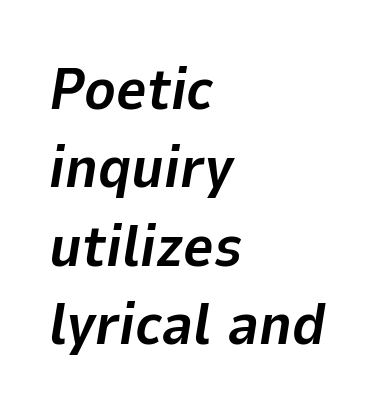
Whoever set this chose a conventional vertical rhythm. Just letters on the line, the space beneath them empty. The line texture is even and compact thanks to regular tracking. The text carries the slant typical of an italic or oblique font. The paragraph has a hard left edge and a soft right edge.
